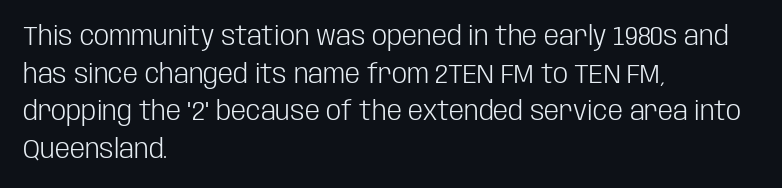
Q: Is the text bold? A: No.
Q: Is the text italic (slanted)? A: No, it is upright.
Q: Is the text underlined? A: No.
Q: How is the paragraph aligned? A: Left-aligned.
Q: Is the spacing between letters normal or unusually wide? A: Normal.
Q: Is the spacing between lines tight, normal or loose? A: Normal.
